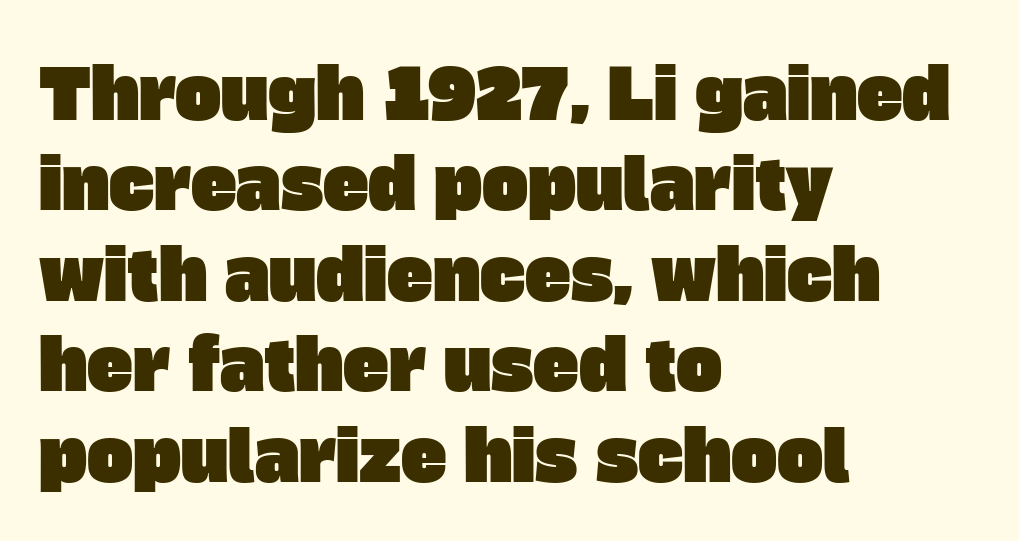
Normally led — the rows are evenly, conventionally spaced. Visually the block forms a straight wall on the left and a jagged coastline on the right. Character widths vary here, with narrow letters taking less room than wide ones. Quick note: underline off.
